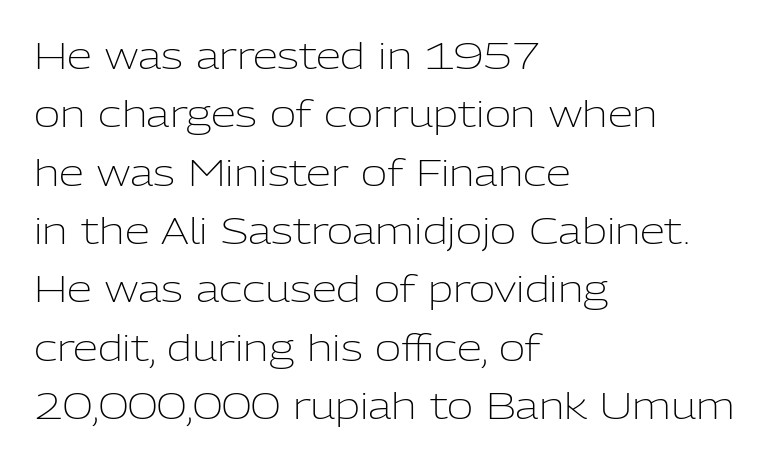
The image shows 36 px light sans-serif type, upright; set left-aligned, normal line spacing (1.62x), normal letter spacing, not underlined; low stroke contrast and a medium x-height.
